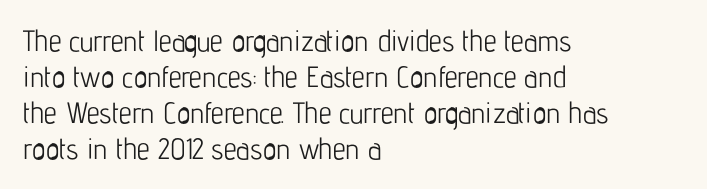
The image shows 29 px light, condensed sans-serif type, upright; set left-aligned, line spacing 1.24x, normal letter spacing, not underlined; low stroke contrast and a medium x-height.
